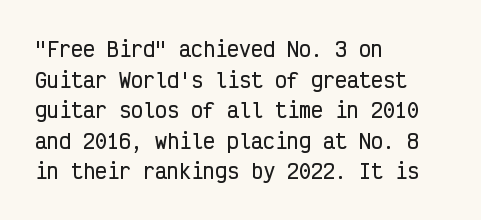
Q: Is the text italic (slanted)? A: No, it is upright.
Q: Is the text underlined? A: No.
Q: How is the paragraph aligned? A: Left-aligned.
Q: Is the spacing between letters normal or unusually wide? A: Normal.
Q: Is the spacing between lines tight, normal or loose? A: Normal.
